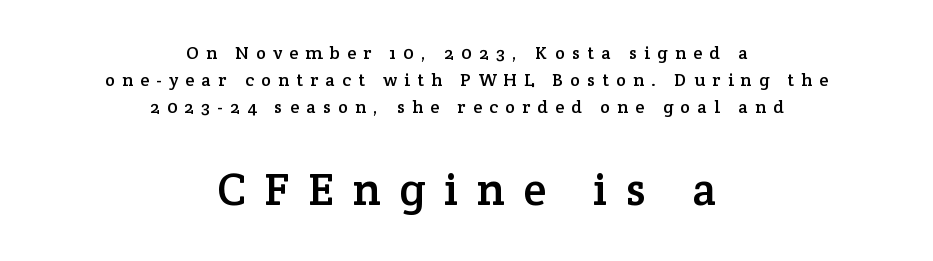
Check under the words: just untouched page. Visually, the bottom section dominates because its glyphs are scaled up. Do the characters align in a grid? No, the font is proportional. A typesetter would label this face a serif.
